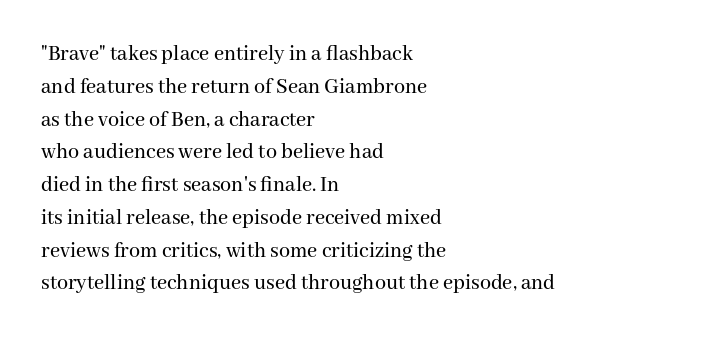
The image shows 22 px text type, upright; set left-aligned, normal line spacing (1.49x), normal letter spacing, not underlined.
